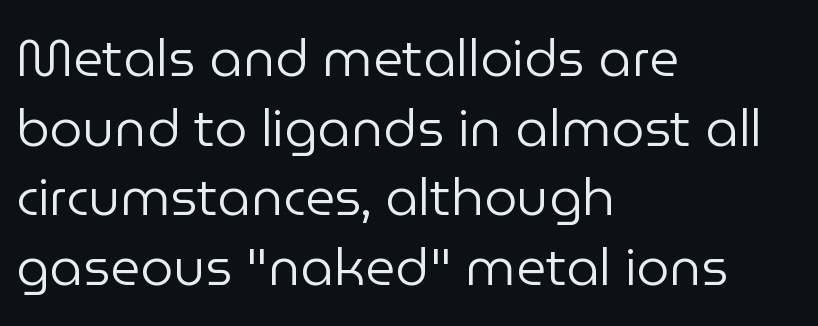
{"serif": "no", "italic": "no", "bold": "no", "weight": "regular", "width": "normal", "stroke_contrast": "low", "x_height": "medium", "monospaced": "no", "underline": "no", "align": "left", "line_spacing": "normal", "line_spacing_ratio": 1.34, "letter_spacing": "normal", "letter_spacing_em": 0.0, "glyph_px": 52}
